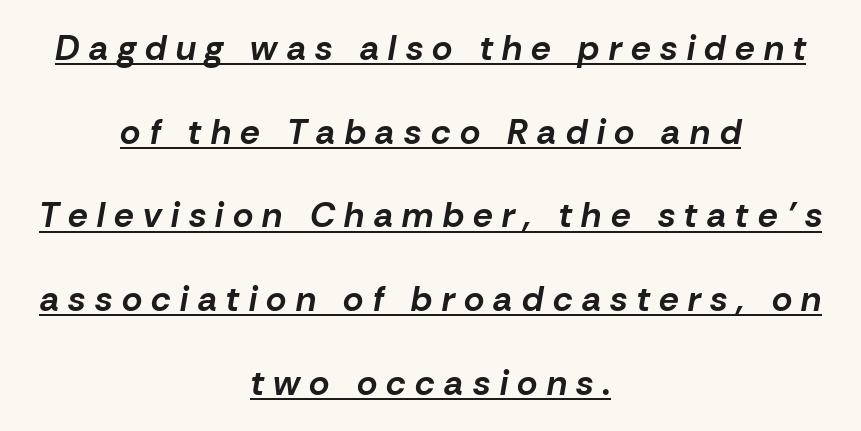
The image shows 35 px bold type, italic (leaning right); set centered, loose line spacing (2.39x), unusually wide letter spacing (+0.27 em), underlined; low stroke contrast and a medium x-height.
